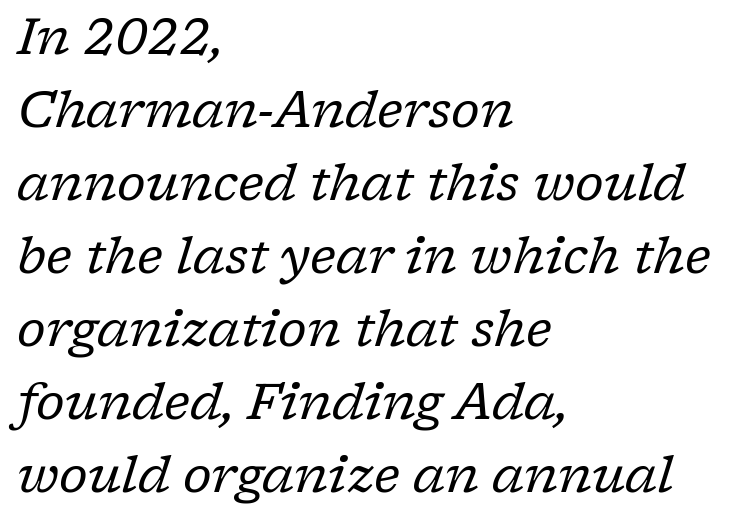
Q: Is the text bold? A: No.
Q: Is the text italic (slanted)? A: Yes, it leans right by about 17 degrees.
Q: Is the typeface a serif or a sans-serif typeface? A: Serif.
Q: Is the text underlined? A: No.
Q: How is the paragraph aligned? A: Left-aligned.
Q: Is the spacing between letters normal or unusually wide? A: Normal.
Q: Is the spacing between lines tight, normal or loose? A: Normal.
Q: Width (condensed, normal, or wide)? A: Normal.
Q: Stroke contrast? A: Low.
Q: x-height? A: Medium.
Q: Monospaced? A: No.
